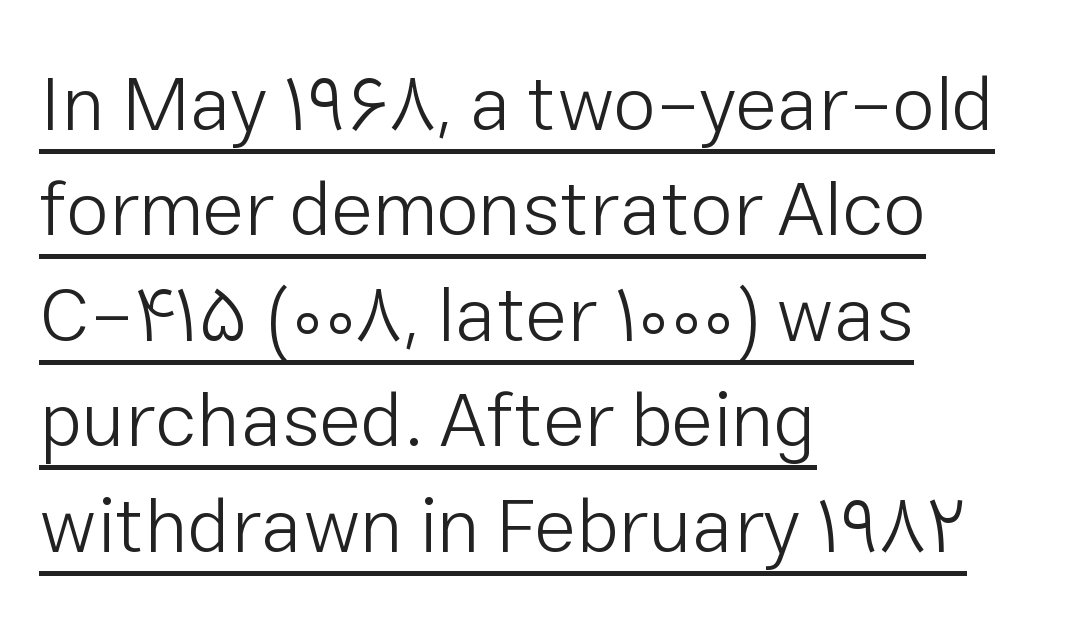
Q: Is the text bold? A: No.
Q: Is the text italic (slanted)? A: No, it is upright.
Q: Is the typeface a serif or a sans-serif typeface? A: Sans-serif.
Q: Is the text underlined? A: Yes.
Q: How is the paragraph aligned? A: Left-aligned.
Q: Is the spacing between letters normal or unusually wide? A: Normal.
Q: Is the spacing between lines tight, normal or loose? A: Normal.
Q: Width (condensed, normal, or wide)? A: Normal.
Q: Stroke contrast? A: Low.
Q: x-height? A: Medium.
Q: Monospaced? A: No.
